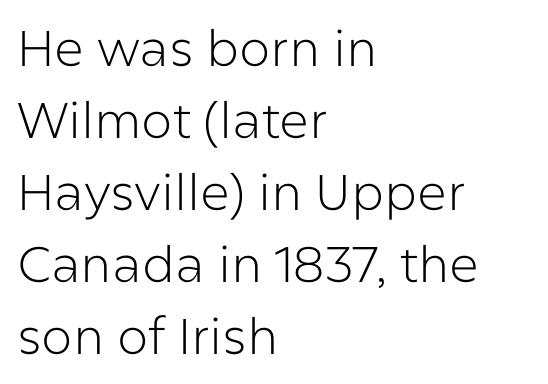
Q: Is the text bold? A: No.
Q: Is the text italic (slanted)? A: No, it is upright.
Q: Is the typeface a serif or a sans-serif typeface? A: Sans-serif.
Q: Is the text underlined? A: No.
Q: How is the paragraph aligned? A: Left-aligned.
Q: Is the spacing between letters normal or unusually wide? A: Normal.
Q: Is the spacing between lines tight, normal or loose? A: Normal.
Q: Width (condensed, normal, or wide)? A: Normal.
Q: Stroke contrast? A: Low.
Q: x-height? A: Medium.
Q: Monospaced? A: No.
